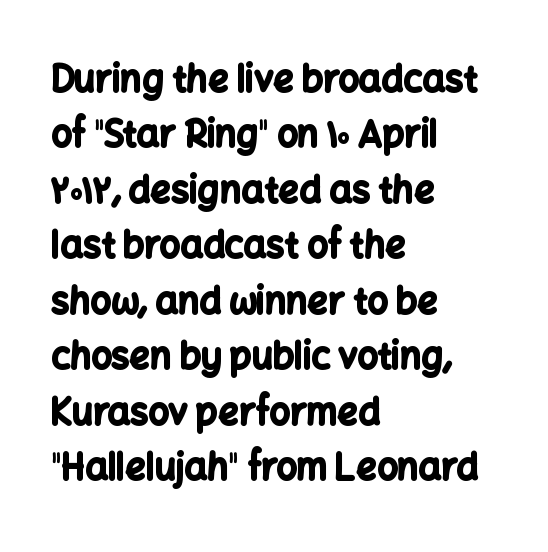
A typesetter would call this leading conventional body-copy spacing. Check under the words: just untouched page. This is sans-serif lettering, the kind often seen on screens and signage. The tracking reads as untouched default to a designer's eye. This sample has the flowing, uneven cadence of proportional lettering.
